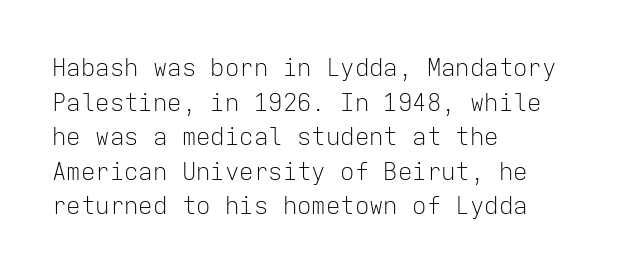
Q: Is the text bold? A: No.
Q: Is the text italic (slanted)? A: No, it is upright.
Q: Is the text underlined? A: No.
Q: How is the paragraph aligned? A: Left-aligned.
Q: Is the spacing between letters normal or unusually wide? A: Normal.
Q: Is the spacing between lines tight, normal or loose? A: Normal.
